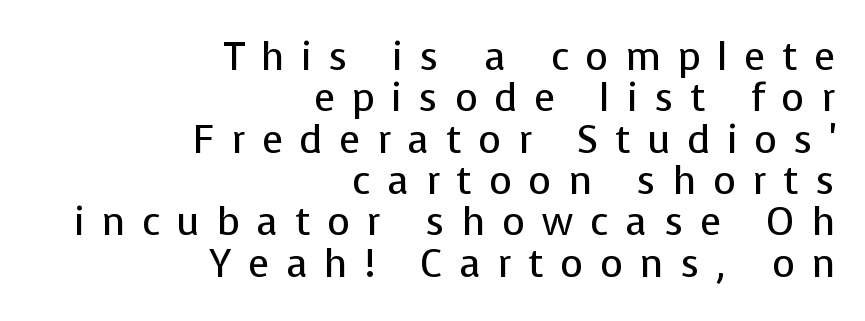
Q: Is the text bold? A: No.
Q: Is the text italic (slanted)? A: No, it is upright.
Q: Is the typeface a serif or a sans-serif typeface? A: Sans-serif.
Q: Is the text underlined? A: No.
Q: How is the paragraph aligned? A: Right-aligned.
Q: Is the spacing between letters normal or unusually wide? A: Unusually wide.
Q: Is the spacing between lines tight, normal or loose? A: Tight.
Q: Width (condensed, normal, or wide)? A: Normal.
Q: Stroke contrast? A: Low.
Q: x-height? A: Medium.
Q: Monospaced? A: No.
